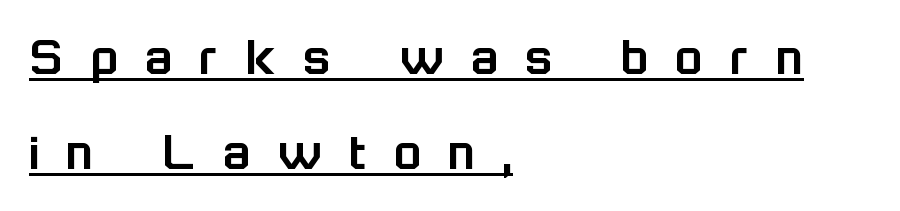
Q: Is the text italic (slanted)? A: No, it is upright.
Q: Is the typeface a serif or a sans-serif typeface? A: Sans-serif.
Q: Is the text underlined? A: Yes.
Q: How is the paragraph aligned? A: Left-aligned.
Q: Is the spacing between letters normal or unusually wide? A: Unusually wide.
Q: Is the spacing between lines tight, normal or loose? A: Normal.
Q: Width (condensed, normal, or wide)? A: Normal.
Q: Stroke contrast? A: Low.
Q: x-height? A: Medium.
Q: Monospaced? A: No.
